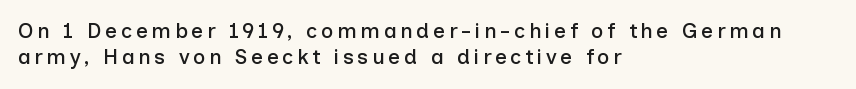
The block of text has a typical density, with ordinary space between rows. Type without underlining. A typesetter would mark this as roman, not italic. Reading down the block, your eye returns to a fixed left position each line.
